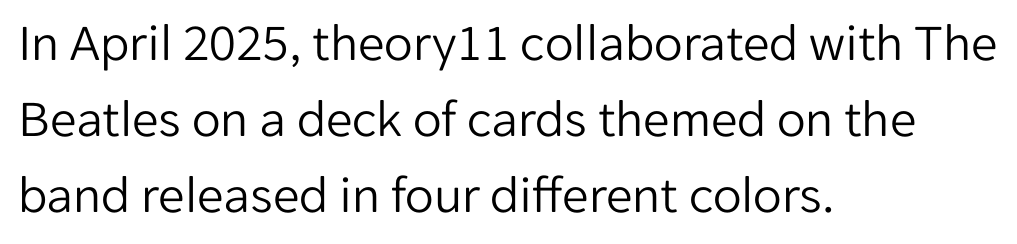
{"serif": "no", "italic": "no", "bold": "no", "weight": "light", "width": "normal", "stroke_contrast": "low", "x_height": "medium", "monospaced": "no", "underline": "no", "align": "left", "line_spacing": "normal", "line_spacing_ratio": 1.43, "letter_spacing": "normal", "letter_spacing_em": 0.0, "glyph_px": 53}
